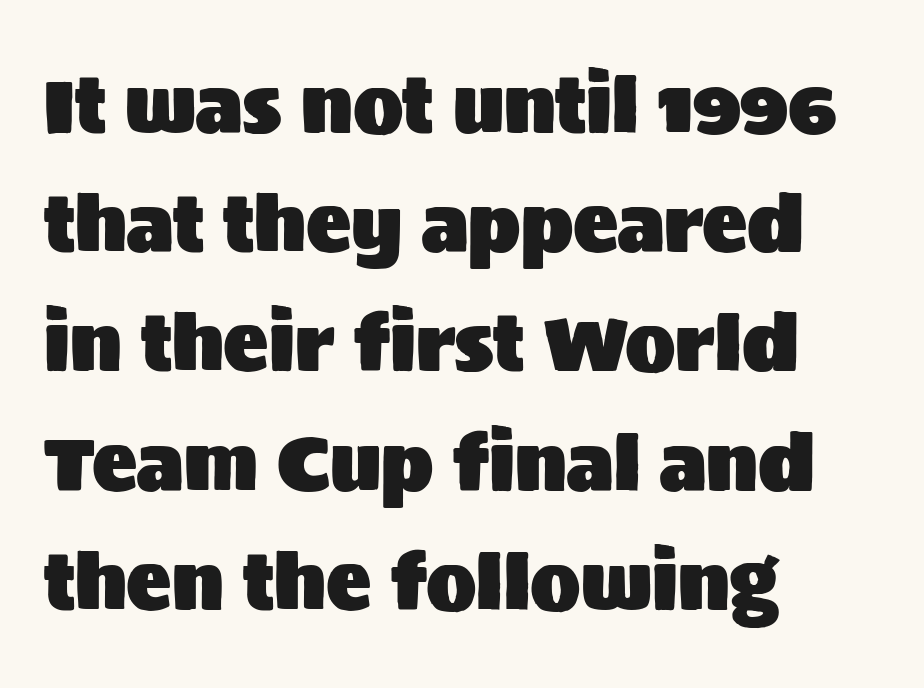
Q: Is the text italic (slanted)? A: No, it is upright.
Q: Is the typeface a serif or a sans-serif typeface? A: Sans-serif.
Q: Is the text underlined? A: No.
Q: How is the paragraph aligned? A: Left-aligned.
Q: Is the spacing between letters normal or unusually wide? A: Normal.
Q: Is the spacing between lines tight, normal or loose? A: Normal.
Q: Width (condensed, normal, or wide)? A: Normal.
Q: Stroke contrast? A: Medium.
Q: x-height? A: Large.
Q: Monospaced? A: No.
